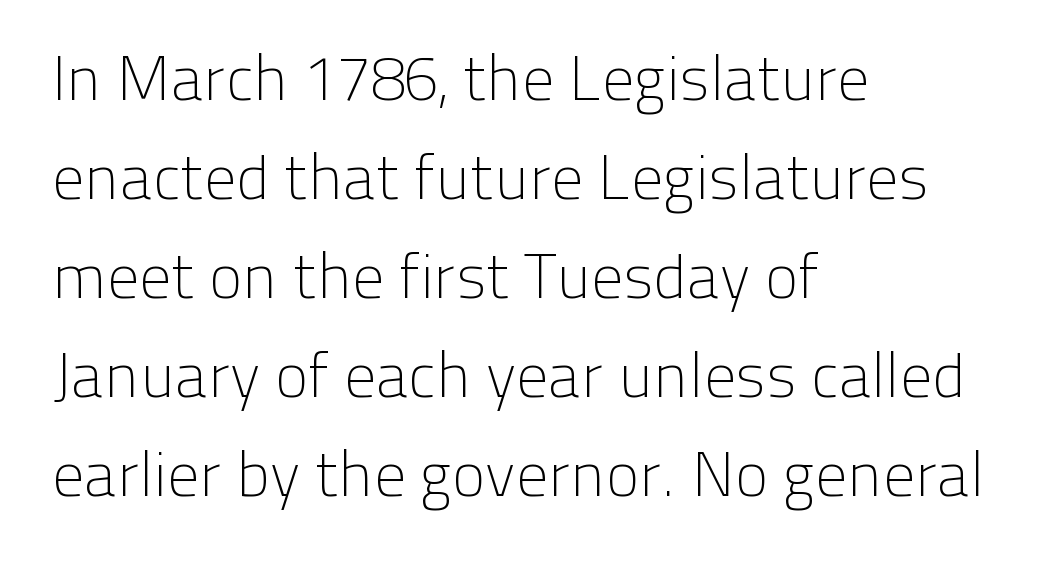
Q: Is the text bold? A: No.
Q: Is the text italic (slanted)? A: No, it is upright.
Q: Is the typeface a serif or a sans-serif typeface? A: Sans-serif.
Q: Is the text underlined? A: No.
Q: How is the paragraph aligned? A: Left-aligned.
Q: Is the spacing between letters normal or unusually wide? A: Normal.
Q: Is the spacing between lines tight, normal or loose? A: Normal.
Q: Width (condensed, normal, or wide)? A: Normal.
Q: Stroke contrast? A: Low.
Q: x-height? A: Medium.
Q: Monospaced? A: No.
